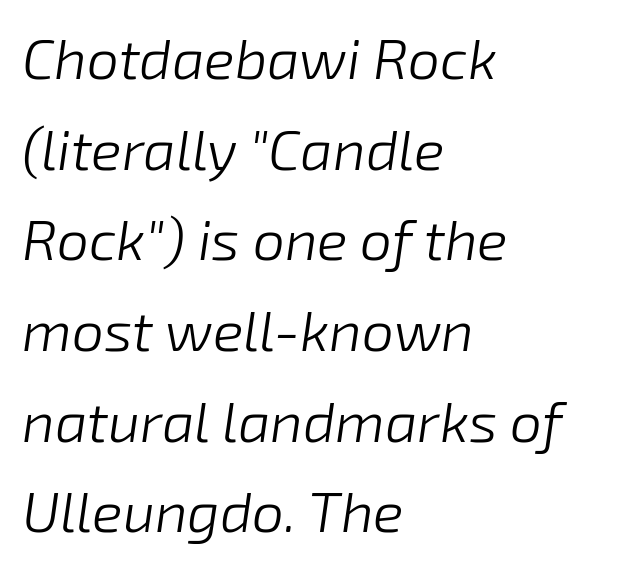
Q: Is the text bold? A: No.
Q: Is the text italic (slanted)? A: Yes, it leans right by about 8 degrees.
Q: Is the text underlined? A: No.
Q: How is the paragraph aligned? A: Left-aligned.
Q: Is the spacing between letters normal or unusually wide? A: Normal.
Q: Is the spacing between lines tight, normal or loose? A: Normal.
Q: Width (condensed, normal, or wide)? A: Normal.
Q: Stroke contrast? A: Low.
Q: x-height? A: Medium.
Q: Monospaced? A: No.
